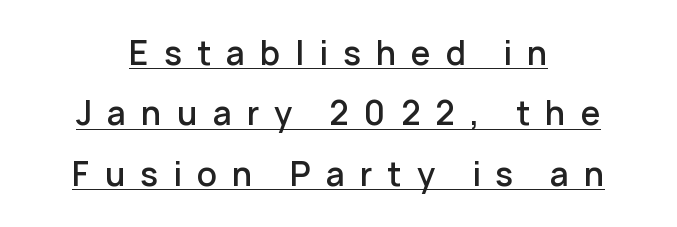
The face used here is proportionally spaced, like ordinary book or web type. A somewhat darkened texture: the type is semibold rather than bold. This is sans-serif lettering, the kind often seen on screens and signage. The typography opts for an upright posture over an oblique one. Display-style spreading of the glyphs; the letterfit is very open. Each line of the rendering has a horizontal stroke beneath the glyphs.
